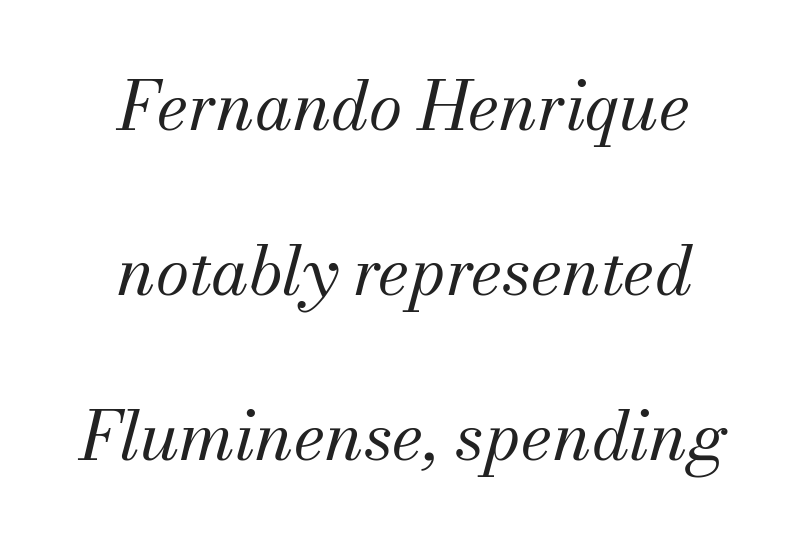
The image shows 68 px regular-weight serif type, italic (leaning right); set centered, loose line spacing (2.43x), normal letter spacing, not underlined; medium stroke contrast and a small x-height.
